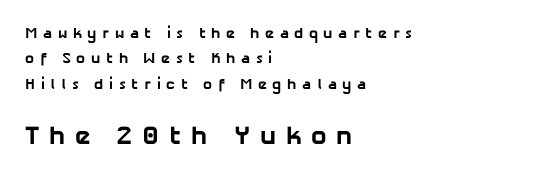
Q: Is the text bold? A: Yes.
Q: Is the text underlined? A: No.
Q: How is the paragraph aligned? A: Left-aligned.
Q: Is the spacing between letters normal or unusually wide? A: Unusually wide.
Q: Is the spacing between lines tight, normal or loose? A: Normal.
Q: Which block of text is set in a larger size, the first (top) or the second (bottom)? A: The second (bottom) one.
